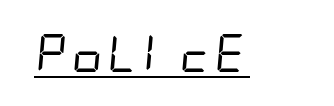
The image shows 38 px regular-weight, condensed sans-serif type; set normal letter spacing, underlined; low stroke contrast and a large x-height.
